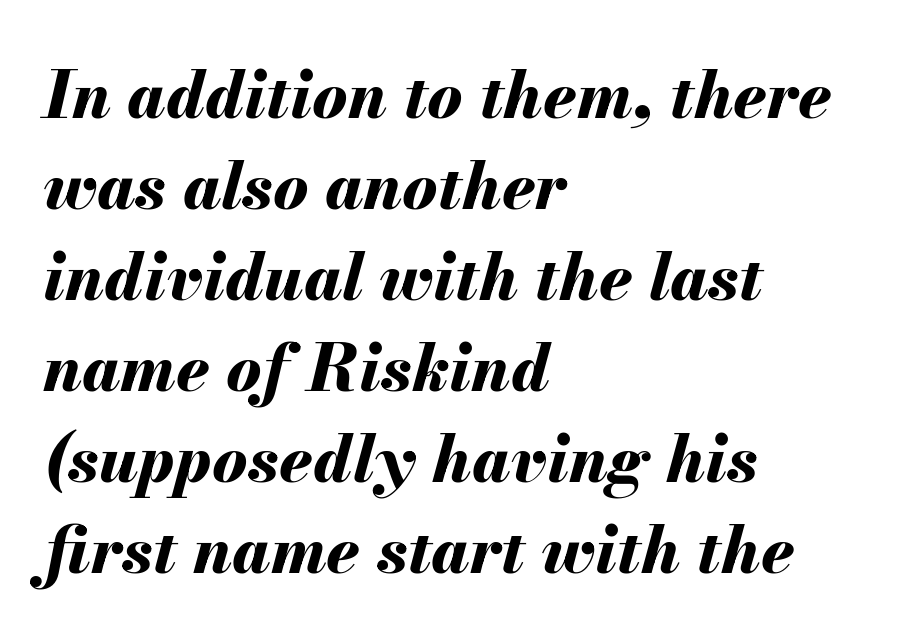
Compared with ordinary roman type, these characters are visibly tilted. Successive baselines arrive at the customary interval. Glance below the letters and you will spot only blank space. This is heavy type, rendered in bold.
